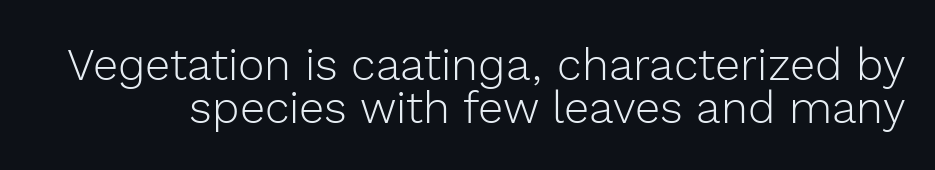
The image shows 45 px light sans-serif type, upright; set tight line spacing (0.96x), normal letter spacing, not underlined; a medium x-height.
